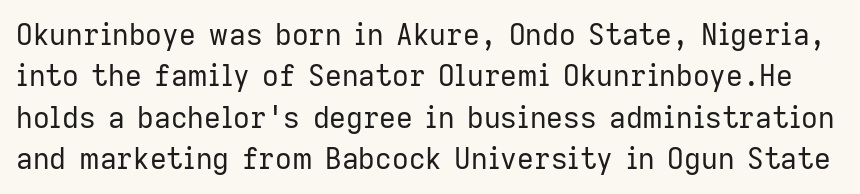
Vertically, the passage feels balanced, rows spaced as you'd expect. The passage shown is typed in a proportional face where columns would drift. The strokes carry an ordinary text weight at most. The gap between lines stays unmarked. The passage shown has conventional tracking throughout.
